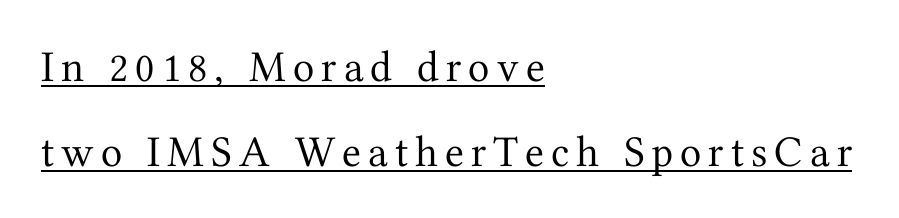
Q: Is the text bold? A: No.
Q: Is the text italic (slanted)? A: No, it is upright.
Q: Is the typeface a serif or a sans-serif typeface? A: Serif.
Q: Is the text underlined? A: Yes.
Q: How is the paragraph aligned? A: Left-aligned.
Q: Is the spacing between lines tight, normal or loose? A: Loose.
Q: Width (condensed, normal, or wide)? A: Normal.
Q: Stroke contrast? A: Medium.
Q: x-height? A: Medium.
Q: Monospaced? A: No.
